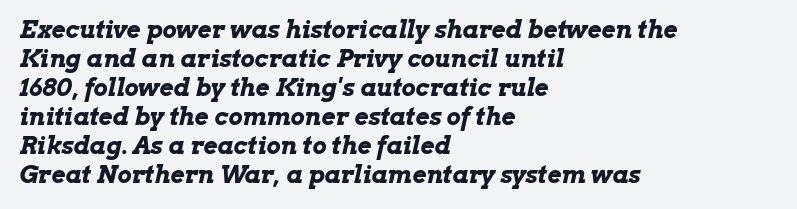
Q: Is the text bold? A: Yes.
Q: Is the text italic (slanted)? A: Yes, it leans right by about 13 degrees.
Q: Is the text underlined? A: No.
Q: How is the paragraph aligned? A: Left-aligned.
Q: Is the spacing between letters normal or unusually wide? A: Normal.
